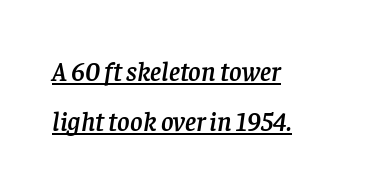
Does extra space separate the letters? No, they use regular spacing. A student would call this left alignment; a typographer would say flush left, rag right. The face used here has a pronounced slope to its letters. Descenders here cross a horizontal rule under the line.
